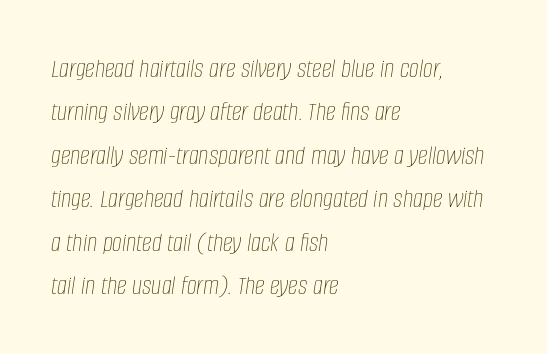
Horizontal alignment here is leftward, the default for most running prose. A normal amount of white space separates one row of letters from the next. The space directly below the letters is spotless. There is no visible air inserted between adjacent glyphs. Proportional: the letters do not fall into vertical columns.
